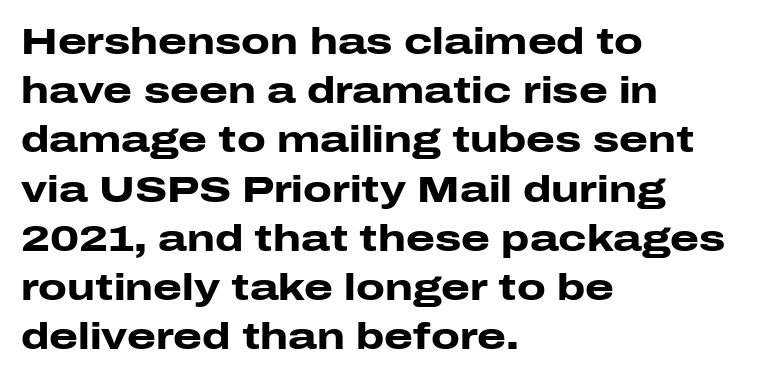
The tracking reads as untouched default to a designer's eye. Pretty heavy lettering here — definitely bold. Letters rest on an invisible, unmarked baseline. This is sans-serif lettering, the kind often seen on screens and signage. When letters stand straight like this, we call the style roman or upright. Proportional: the letters do not fall into vertical columns.
